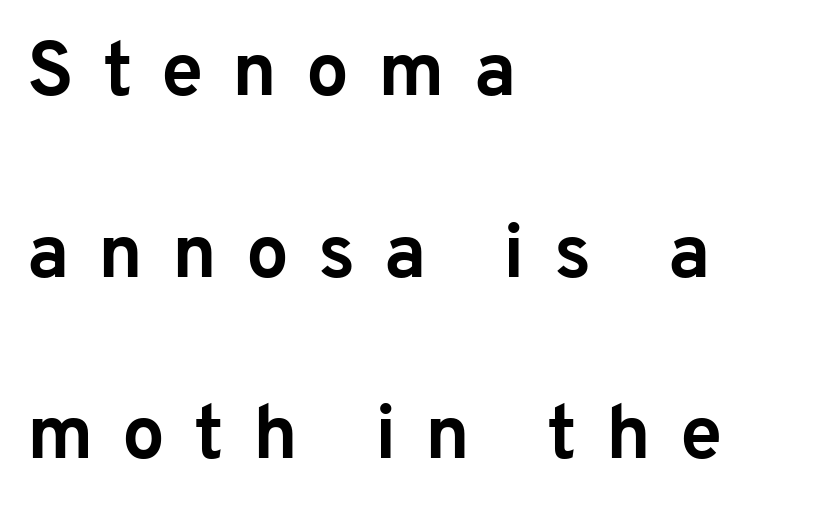
Q: Is the text bold? A: Yes.
Q: Is the text italic (slanted)? A: No, it is upright.
Q: Is the typeface a serif or a sans-serif typeface? A: Sans-serif.
Q: Is the text underlined? A: No.
Q: How is the paragraph aligned? A: Left-aligned.
Q: Is the spacing between letters normal or unusually wide? A: Unusually wide.
Q: Is the spacing between lines tight, normal or loose? A: Loose.
Q: Width (condensed, normal, or wide)? A: Normal.
Q: Stroke contrast? A: Low.
Q: x-height? A: Medium.
Q: Monospaced? A: No.
